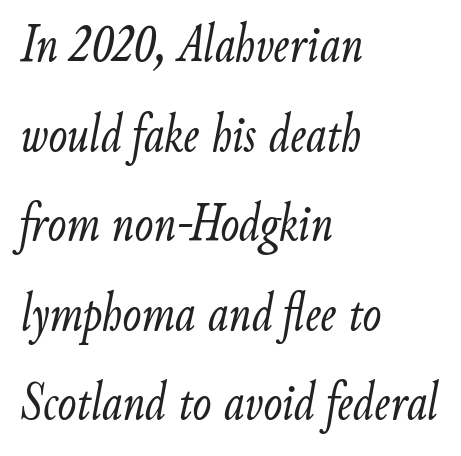
The image shows 56 px light, condensed type, italic (leaning right); set left-aligned, normal line spacing (1.6x), normal letter spacing, not underlined; low stroke contrast and a small x-height.
